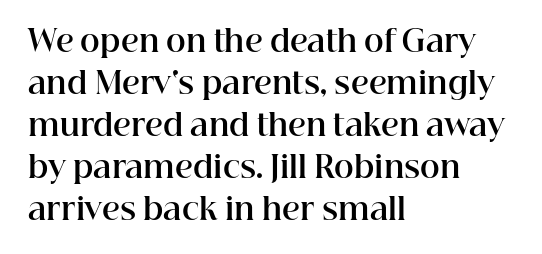
{"serif": "yes", "italic": "no", "bold": "yes", "weight": "bold", "width": "normal", "stroke_contrast": "high", "x_height": "medium", "monospaced": "no", "underline": "no", "align": "left", "line_spacing": "normal", "line_spacing_ratio": 1.4, "letter_spacing": "normal", "letter_spacing_em": 0.0, "glyph_px": 30}
